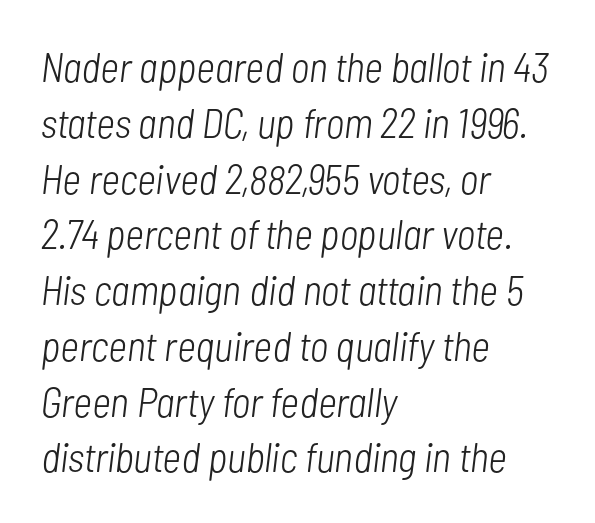
The image shows 41 px light, condensed type, italic (leaning right); set left-aligned, normal line spacing (1.36x), normal letter spacing, not underlined; low stroke contrast and a medium x-height.
